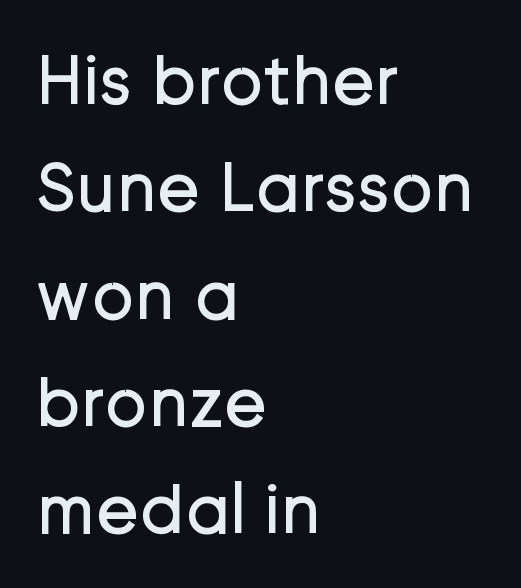
Bold? No — there's no thickening of the strokes. No word sits above an underline. Is this a fixed-width face? No — the glyphs have proportional, varying widths. This sample uses a sans-serif face.
